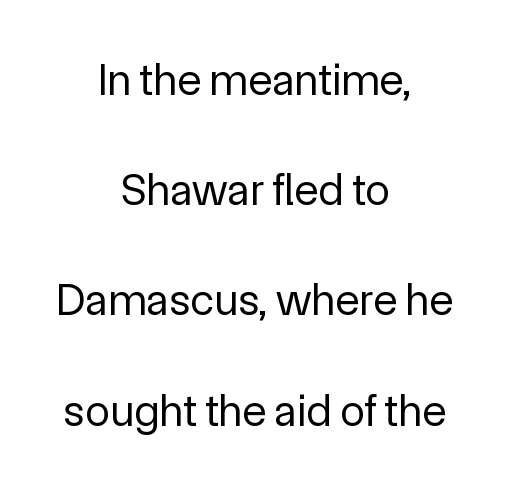
{"serif": "no", "italic": "no", "bold": "no", "weight": "regular", "width": "normal", "x_height": "medium", "monospaced": "no", "underline": "no", "align": "center", "line_spacing": "loose", "line_spacing_ratio": 2.45, "letter_spacing": "normal", "letter_spacing_em": 0.0, "glyph_px": 45}
